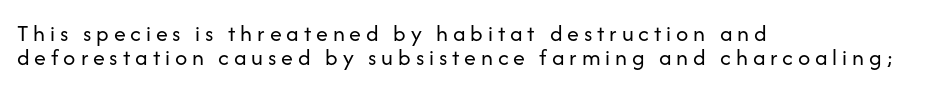
Q: Is the text bold? A: No.
Q: Is the text italic (slanted)? A: No, it is upright.
Q: Is the text underlined? A: No.
Q: How is the paragraph aligned? A: Left-aligned.
Q: Is the spacing between letters normal or unusually wide? A: Unusually wide.
Q: Is the spacing between lines tight, normal or loose? A: Tight.
